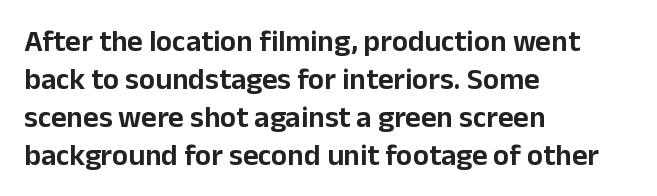
Q: Is the text italic (slanted)? A: No, it is upright.
Q: Is the typeface a serif or a sans-serif typeface? A: Sans-serif.
Q: Is the text underlined? A: No.
Q: How is the paragraph aligned? A: Left-aligned.
Q: Is the spacing between letters normal or unusually wide? A: Normal.
Q: Is the spacing between lines tight, normal or loose? A: Normal.
Q: Width (condensed, normal, or wide)? A: Normal.
Q: Stroke contrast? A: Low.
Q: x-height? A: Medium.
Q: Monospaced? A: No.
